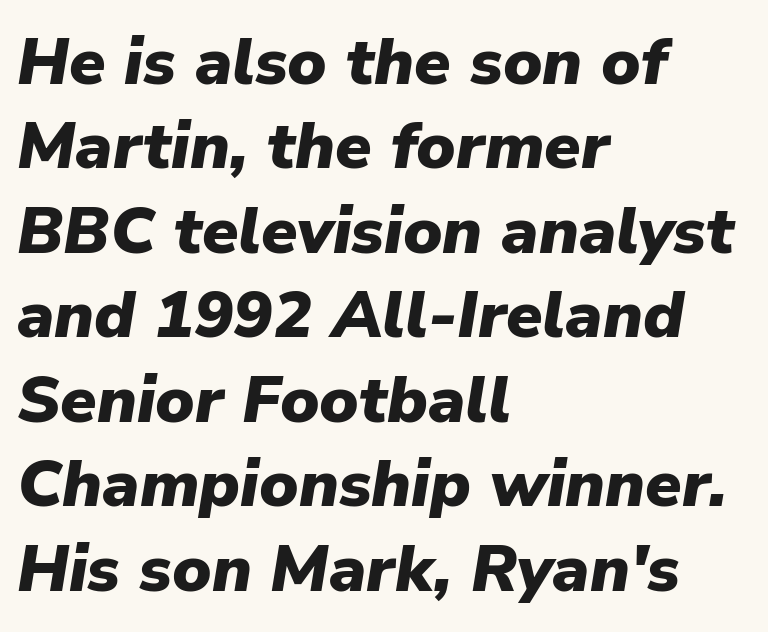
{"italic": "yes", "lean": "right", "slant_degrees": 9, "bold": "yes", "weight": "heavy", "width": "normal", "stroke_contrast": "low", "x_height": "medium", "monospaced": "no", "underline": "no", "align": "left", "line_spacing": "normal", "line_spacing_ratio": 1.28, "letter_spacing": "normal", "letter_spacing_em": 0.0, "glyph_px": 66}
